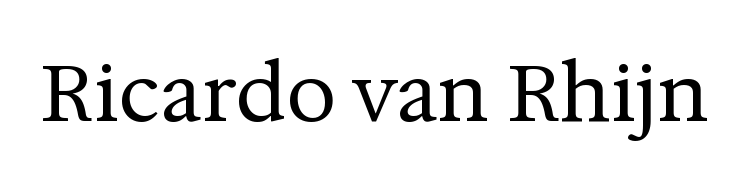
This rendering leaves character spacing at its baseline value. The letterforms sit at book weight or below. The string is rendered with underlining switched off. A roman cut, with each character standing at attention. Note: serifs present on the glyphs. The passage shown is typed in a proportional face where columns would drift.
